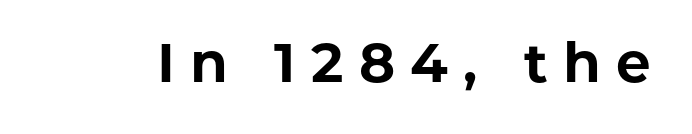
Clear beneath every line of the passage. The face used here has the dense, thick strokes of a bold. Every character sits straight up, as roman type does. A typesetter would call this proportional, since set widths differ per character.
